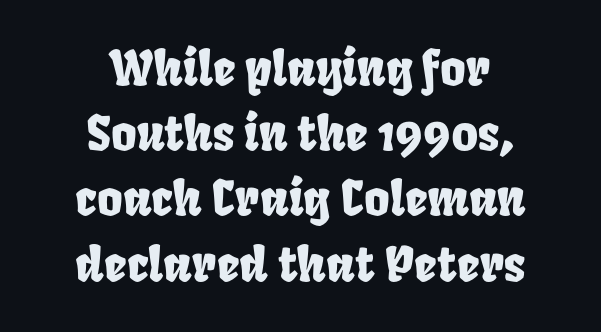
Looks like regular typesetting: each glyph gets only the width it needs. The glyphs are unaccompanied by any horizontal stroke below them. The compositor balanced each line on the midline. Interline gaps are of average width in this sample. No extra tracking has been applied to these lines.
